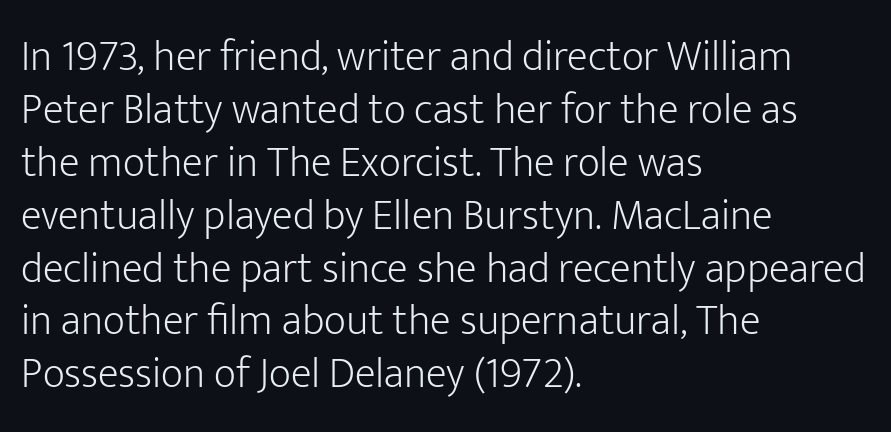
{"serif": "no", "italic": "no", "bold": "no", "weight": "light", "width": "normal", "stroke_contrast": "low", "x_height": "medium", "monospaced": "no", "underline": "no", "align": "left", "line_spacing_ratio": 1.23, "letter_spacing": "normal", "letter_spacing_em": 0.0, "glyph_px": 43}
